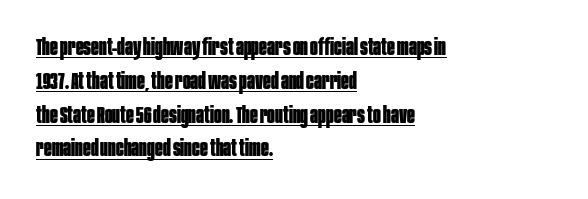
{"italic": "no", "bold": "yes", "underline": "yes", "align": "left", "line_spacing": "normal", "line_spacing_ratio": 1.47, "letter_spacing": "normal", "letter_spacing_em": 0.0, "glyph_px": 23}
